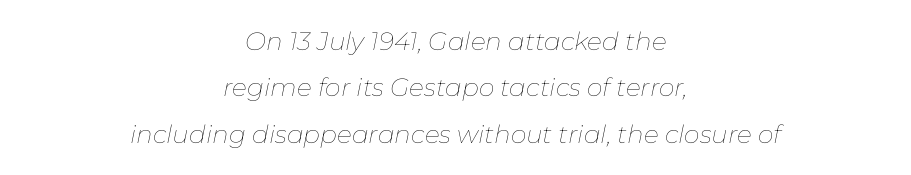
The glyphs look as if they've been sheared to an angle. Layout note: lines centered. No letter is thick-stroked: the sample isn't bold. The letterforms sit shoulder to shoulder at normal distance.
